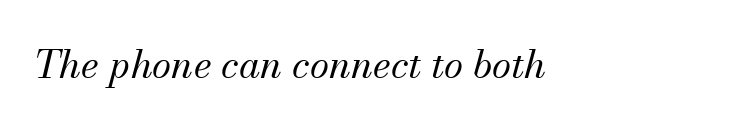
Q: Is the text bold? A: No.
Q: Is the text italic (slanted)? A: Yes, it leans right by about 13 degrees.
Q: Is the typeface a serif or a sans-serif typeface? A: Serif.
Q: Is the text underlined? A: No.
Q: Is the spacing between letters normal or unusually wide? A: Normal.
Q: Width (condensed, normal, or wide)? A: Normal.
Q: Stroke contrast? A: Medium.
Q: x-height? A: Small.
Q: Monospaced? A: No.
